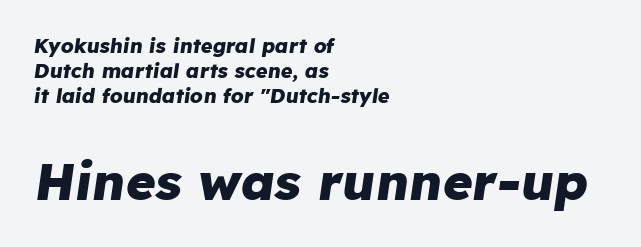
Any mark beneath the type? The region is blank. Characters are canted at an angle relative to the baseline's perpendicular. The rendering keeps characters at their native spacing. Honestly, the row spacing looks completely unremarkable. This sample has the flowing, uneven cadence of proportional lettering. Typeset ragged right — the left edge is the straight one.
